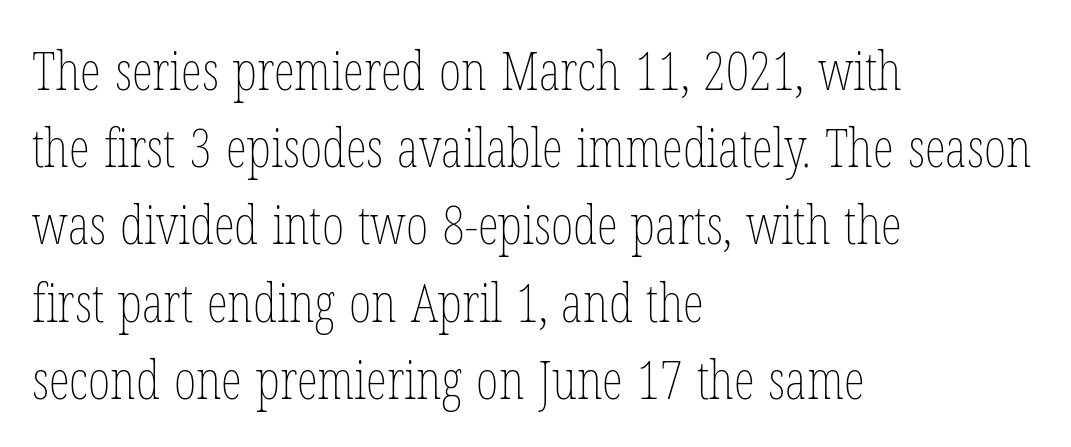
{"italic": "no", "bold": "no", "weight": "thin", "width": "condensed", "stroke_contrast": "low", "x_height": "medium", "monospaced": "no", "underline": "no", "align": "left", "line_spacing": "normal", "line_spacing_ratio": 1.43, "letter_spacing": "normal", "letter_spacing_em": 0.0, "glyph_px": 54}
